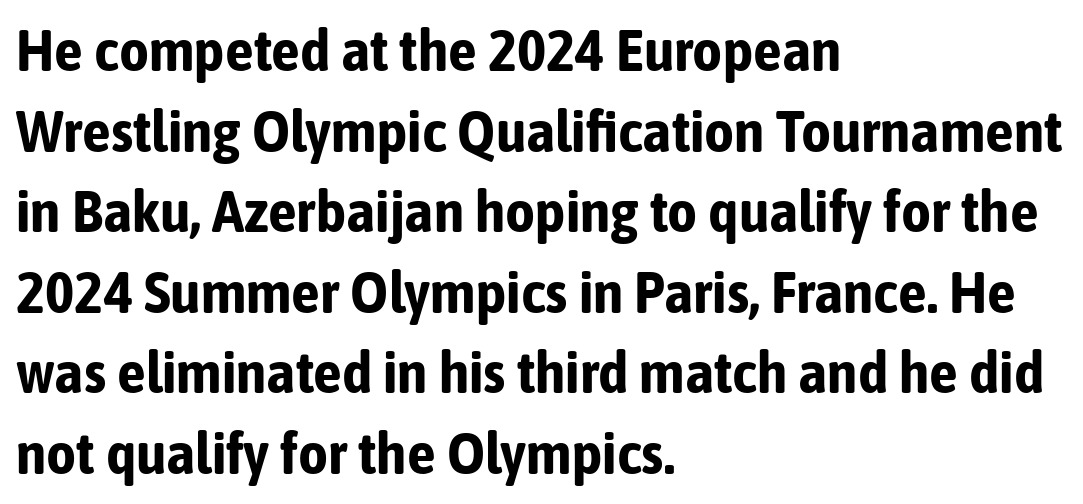
{"serif": "no", "italic": "no", "bold": "yes", "weight": "bold", "width": "condensed", "stroke_contrast": "low", "x_height": "medium", "monospaced": "no", "underline": "no", "align": "left", "line_spacing": "normal", "line_spacing_ratio": 1.39, "letter_spacing": "normal", "letter_spacing_em": 0.0, "glyph_px": 58}
